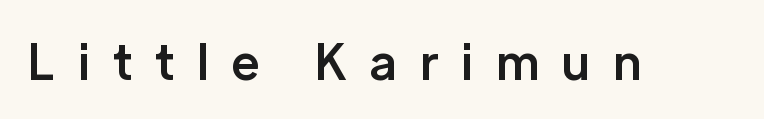
{"serif": "no", "italic": "no", "bold": "semi", "weight": "semibold", "width": "normal", "stroke_contrast": "low", "x_height": "medium", "monospaced": "no", "underline": "no", "letter_spacing": "wide", "letter_spacing_em": 0.49, "glyph_px": 48}
